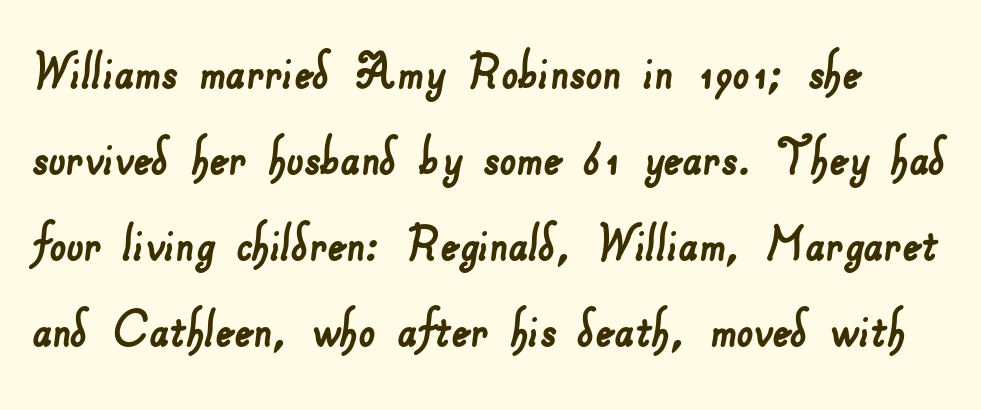
Q: Is the typeface a serif or a sans-serif typeface? A: Sans-serif.
Q: Is the text underlined? A: No.
Q: Is the spacing between letters normal or unusually wide? A: Normal.
Q: Is the spacing between lines tight, normal or loose? A: Normal.
Q: Width (condensed, normal, or wide)? A: Normal.
Q: Stroke contrast? A: Low.
Q: x-height? A: Small.
Q: Monospaced? A: No.
